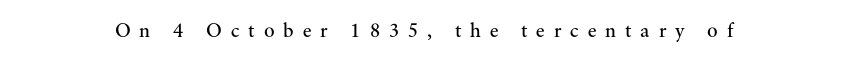
{"italic": "no", "bold": "no", "underline": "no", "letter_spacing": "wide", "letter_spacing_em": 0.44, "glyph_px": 20}
